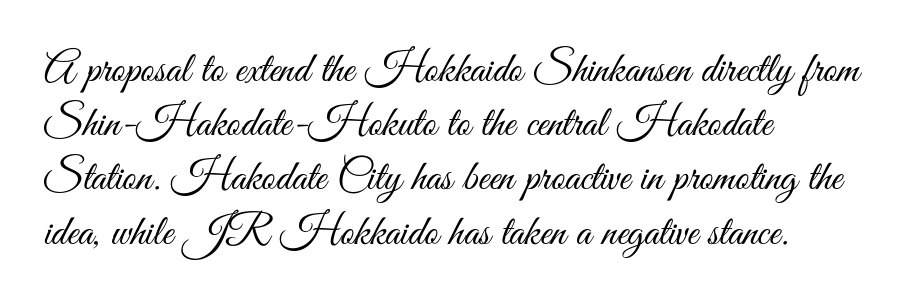
Q: Is the text bold? A: No.
Q: Is the text italic (slanted)? A: Yes.
Q: Is the typeface a serif or a sans-serif typeface? A: Sans-serif.
Q: Is the text underlined? A: No.
Q: How is the paragraph aligned? A: Left-aligned.
Q: Is the spacing between letters normal or unusually wide? A: Normal.
Q: Is the spacing between lines tight, normal or loose? A: Normal.
Q: Width (condensed, normal, or wide)? A: Condensed.
Q: Stroke contrast? A: Medium.
Q: x-height? A: Small.
Q: Monospaced? A: No.
